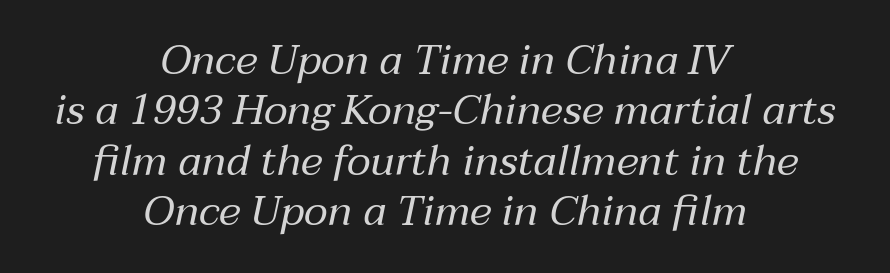
The image shows 42 px regular-weight type, italic (leaning right); set centered, line spacing 1.2x, normal letter spacing, not underlined; medium stroke contrast and a medium x-height.
